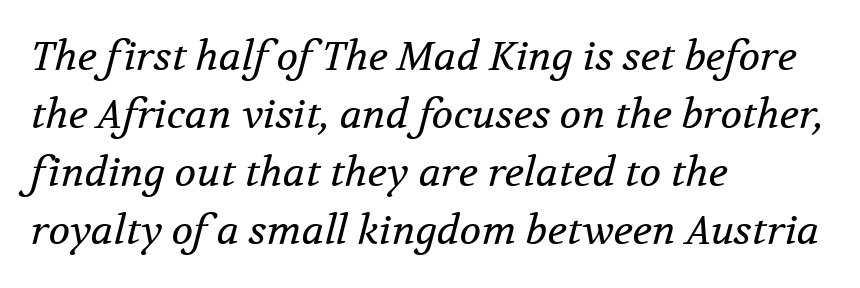
Short and long lines alike share a common starting point at left. In terms of posture, this sample is oblique. Observe the serifs anchoring each vertical stroke in this sample. Inter-character spacing is left at the font's built-in metrics. The face looks like a standard text weight, possibly lighter. Leading matches the norm, producing a regular column.
